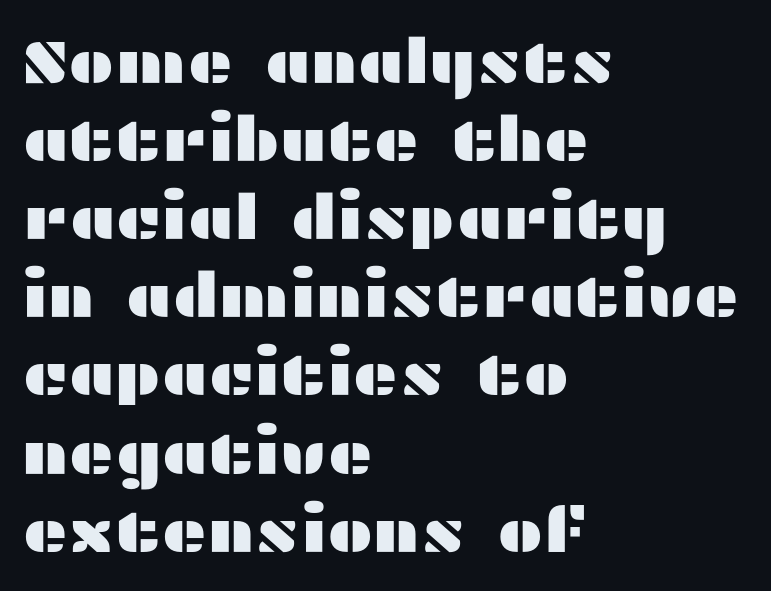
Q: Is the text italic (slanted)? A: No, it is upright.
Q: Is the typeface a serif or a sans-serif typeface? A: Sans-serif.
Q: Is the text underlined? A: No.
Q: How is the paragraph aligned? A: Left-aligned.
Q: Is the spacing between letters normal or unusually wide? A: Normal.
Q: Is the spacing between lines tight, normal or loose? A: Normal.
Q: Width (condensed, normal, or wide)? A: Wide.
Q: Stroke contrast? A: Medium.
Q: x-height? A: Medium.
Q: Monospaced? A: No.
